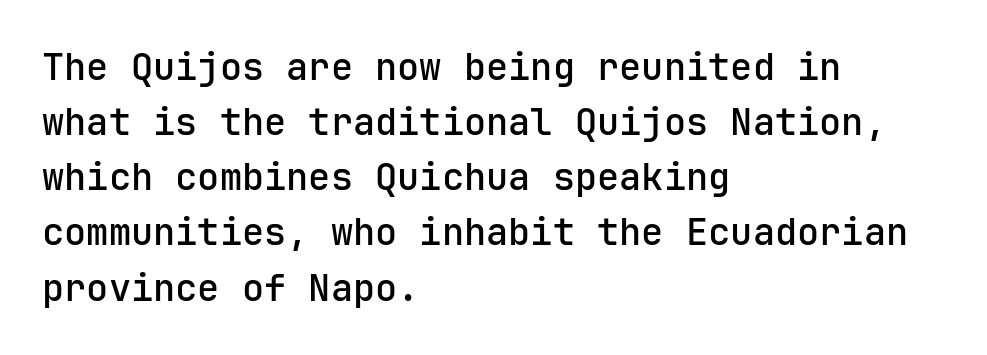
The image shows 37 px semibold sans-serif type, upright; set left-aligned, normal line spacing (1.49x), normal letter spacing, not underlined; low stroke contrast and a medium x-height.
